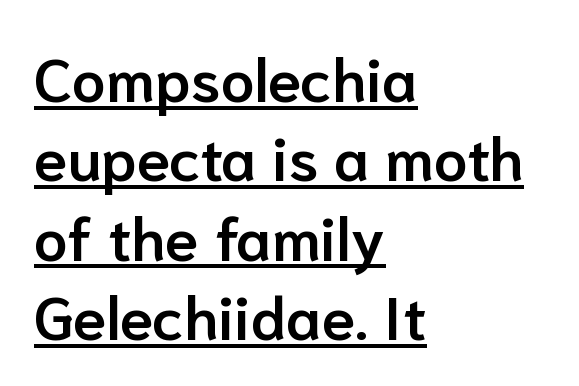
The image shows 61 px semibold sans-serif type, upright; set left-aligned, normal line spacing (1.3x), normal letter spacing, underlined; low stroke contrast and a medium x-height.
